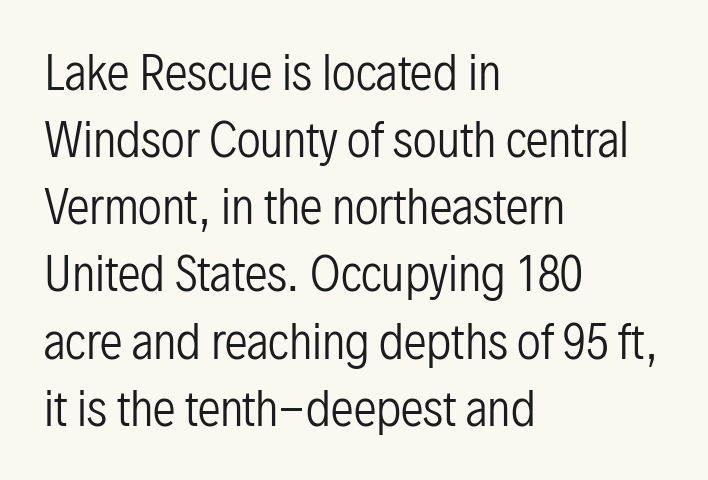
The image shows 46 px regular-weight, condensed sans-serif type, upright; set left-aligned, normal line spacing (1.46x), normal letter spacing, not underlined; low stroke contrast and a medium x-height.
